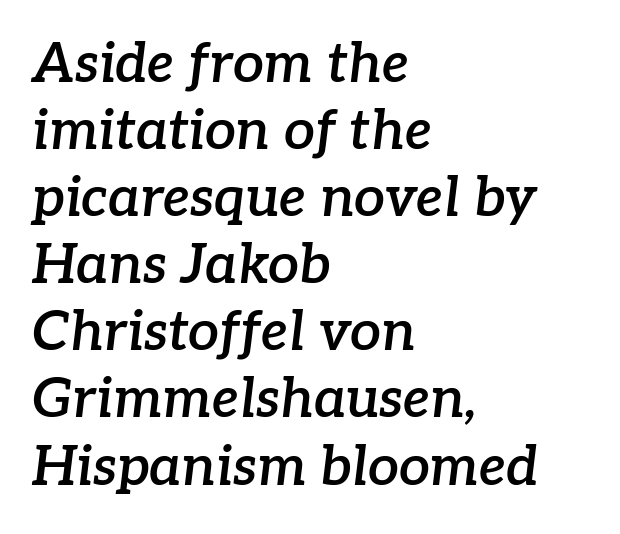
{"serif": "yes", "italic": "yes", "lean": "right", "slant_degrees": 7, "bold": "semi", "weight": "semibold", "width": "normal", "stroke_contrast": "low", "x_height": "medium", "monospaced": "no", "underline": "no", "align": "left", "line_spacing_ratio": 1.22, "letter_spacing": "normal", "letter_spacing_em": 0.0, "glyph_px": 55}
